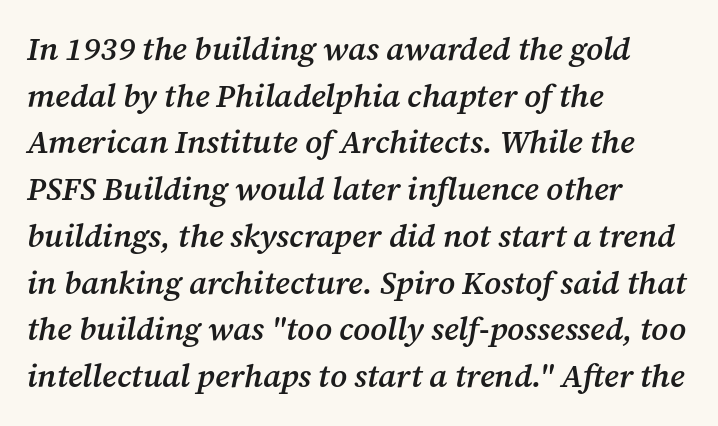
{"serif": "yes", "italic": "yes", "lean": "right", "slant_degrees": 12, "bold": "semi", "weight": "semibold", "width": "normal", "stroke_contrast": "medium", "x_height": "medium", "monospaced": "no", "underline": "no", "align": "left", "line_spacing": "normal", "line_spacing_ratio": 1.46, "letter_spacing": "normal", "letter_spacing_em": 0.0, "glyph_px": 32}
